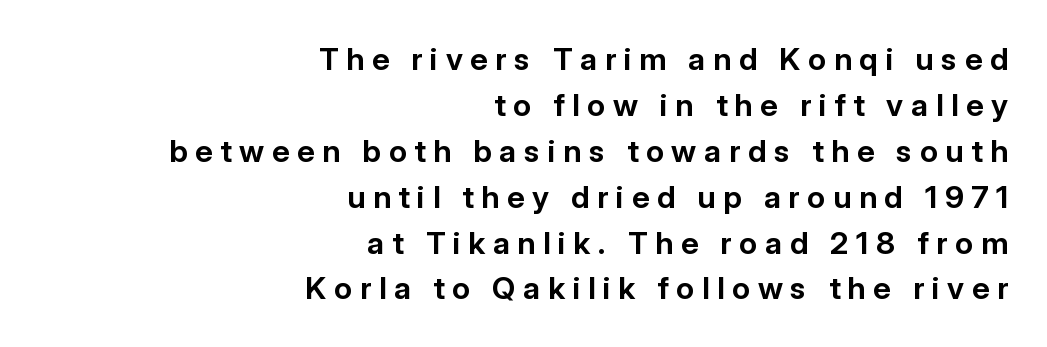
Substantial extra tracking has been applied to these lines. Stroke terminals: plain, sans-serif. Caption: multi-line text, flush right, ragged left. The lettering stays uniformly vertical, giving the passage a roman look. The face used here is proportionally spaced, like ordinary book or web type.
